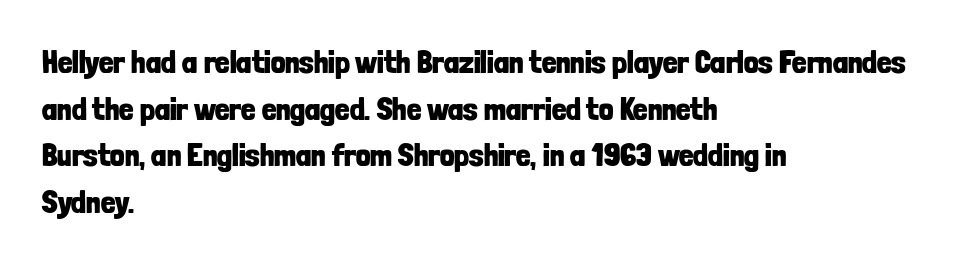
Q: Is the text bold? A: Yes.
Q: Is the text italic (slanted)? A: No, it is upright.
Q: Is the typeface a serif or a sans-serif typeface? A: Sans-serif.
Q: Is the text underlined? A: No.
Q: How is the paragraph aligned? A: Left-aligned.
Q: Is the spacing between letters normal or unusually wide? A: Normal.
Q: Is the spacing between lines tight, normal or loose? A: Normal.
Q: Width (condensed, normal, or wide)? A: Condensed.
Q: Stroke contrast? A: Low.
Q: x-height? A: Medium.
Q: Monospaced? A: No.
